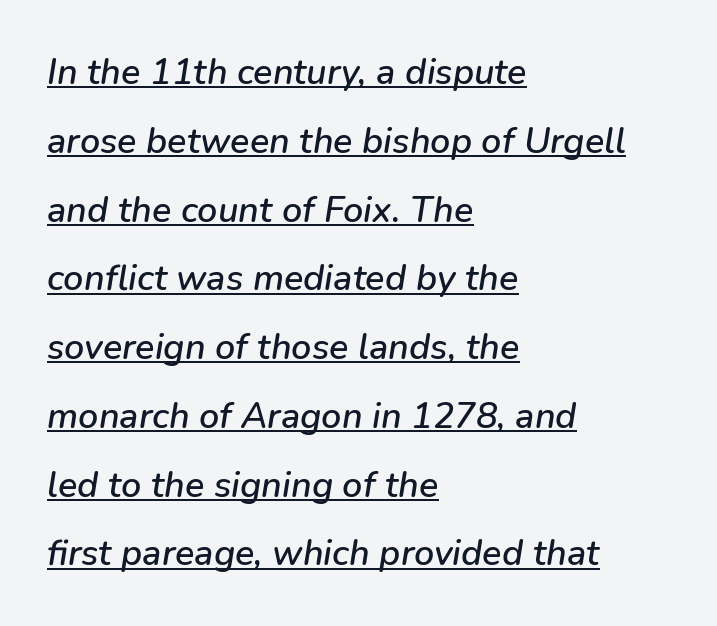
{"italic": "yes", "lean": "right", "slant_degrees": 9, "width": "normal", "stroke_contrast": "low", "x_height": "medium", "monospaced": "no", "underline": "yes", "align": "left", "line_spacing": "loose", "line_spacing_ratio": 1.91, "letter_spacing": "normal", "letter_spacing_em": 0.0, "glyph_px": 36}
